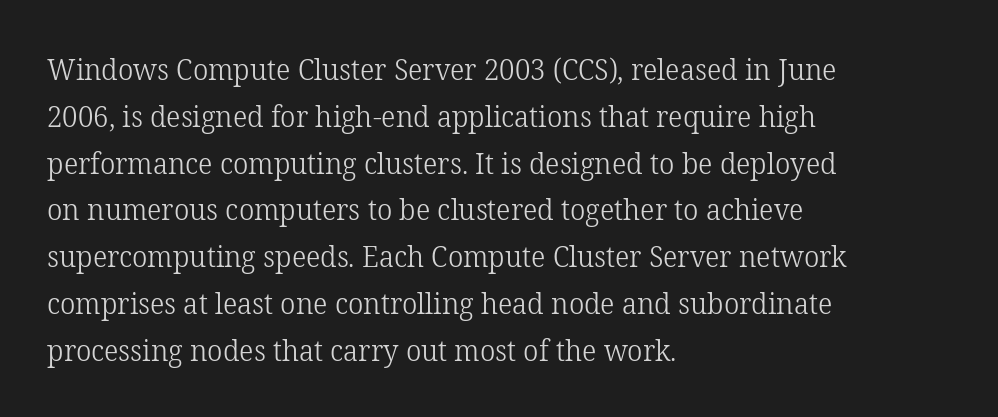
{"serif": "yes", "italic": "no", "bold": "no", "weight": "light", "width": "normal", "stroke_contrast": "low", "x_height": "medium", "monospaced": "no", "underline": "no", "align": "left", "line_spacing": "normal", "line_spacing_ratio": 1.56, "letter_spacing": "normal", "letter_spacing_em": 0.0, "glyph_px": 30}
